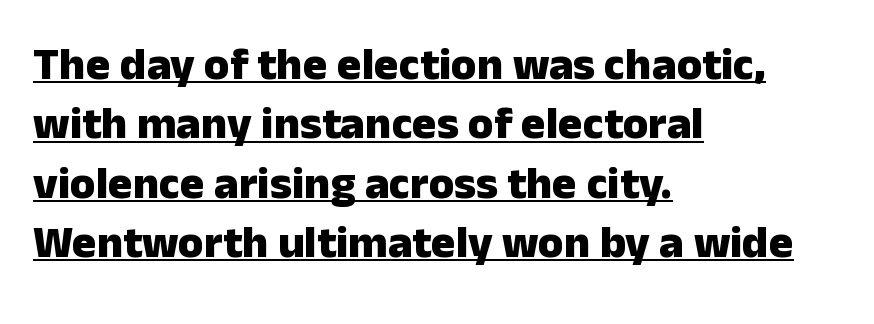
Q: Is the text bold? A: Yes.
Q: Is the text italic (slanted)? A: No, it is upright.
Q: Is the typeface a serif or a sans-serif typeface? A: Sans-serif.
Q: Is the text underlined? A: Yes.
Q: How is the paragraph aligned? A: Left-aligned.
Q: Is the spacing between letters normal or unusually wide? A: Normal.
Q: Is the spacing between lines tight, normal or loose? A: Normal.
Q: Width (condensed, normal, or wide)? A: Normal.
Q: Stroke contrast? A: Low.
Q: x-height? A: Medium.
Q: Monospaced? A: No.
